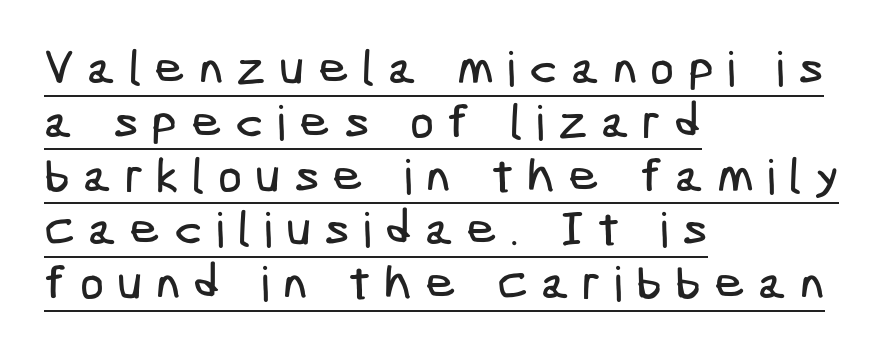
The image shows 48 px condensed sans-serif type; set left-aligned, tight line spacing (1.12x), unusually wide letter spacing (+0.27 em), underlined; low stroke contrast and a medium x-height.
